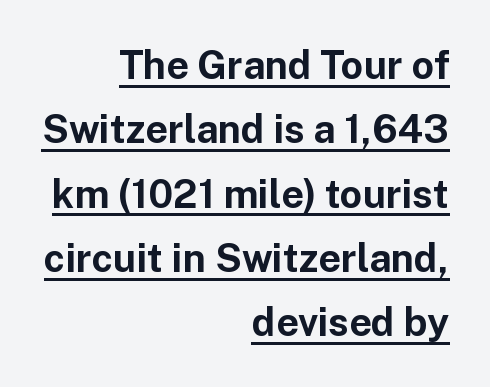
Unlike italic type, these characters show no tilt at all. Spacing verdict: proportional, widths tailored to each character. Compared with undecorated copy, this sample adds a rule below the words. Each line ends at the same right margin while the left side varies. A sans-serif font was chosen for this passage.
